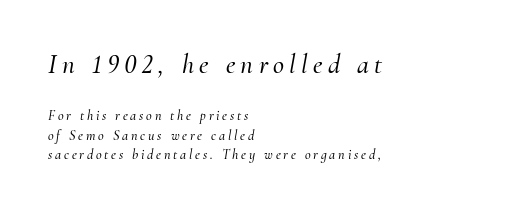
The image shows 27 px text type, italic (leaning right); set left-aligned, normal line spacing (1.39x), unusually wide letter spacing (+0.2 em), not underlined; the first (top) block is 1.93x larger.
